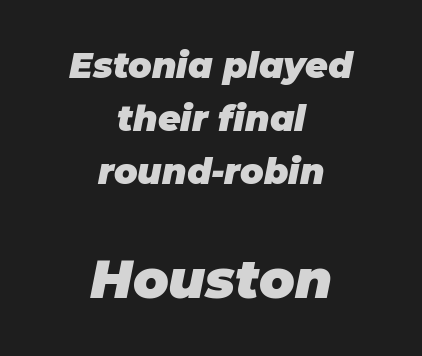
Does the leading feel generous? No, just average. How heavy is the stroke? Heavy — this is a bold. Typesetter's note — lower block bumped up in size, upper block left smaller. Compared with ordinary roman type, these characters are visibly tilted. The strip under each line holds only bare page.
